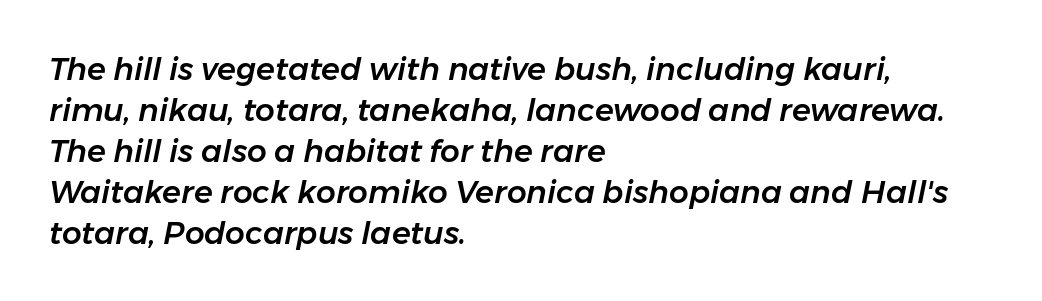
Successive baselines arrive at the customary interval. Do the characters align in a grid? No, the font is proportional. Spacing between characters is what you'd get straight out of the box. Characters are canted at an angle relative to the baseline's perpendicular. The string is rendered with underlining switched off.
